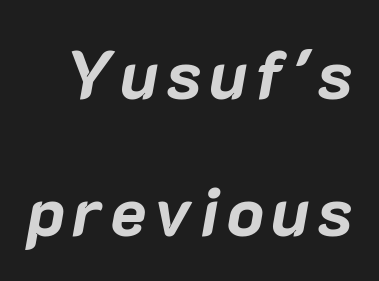
Q: Is the text bold? A: Yes.
Q: Is the text italic (slanted)? A: Yes, it leans right by about 10 degrees.
Q: Is the text underlined? A: No.
Q: Is the spacing between lines tight, normal or loose? A: Loose.
Q: Width (condensed, normal, or wide)? A: Normal.
Q: Stroke contrast? A: Low.
Q: x-height? A: Medium.
Q: Monospaced? A: No.
